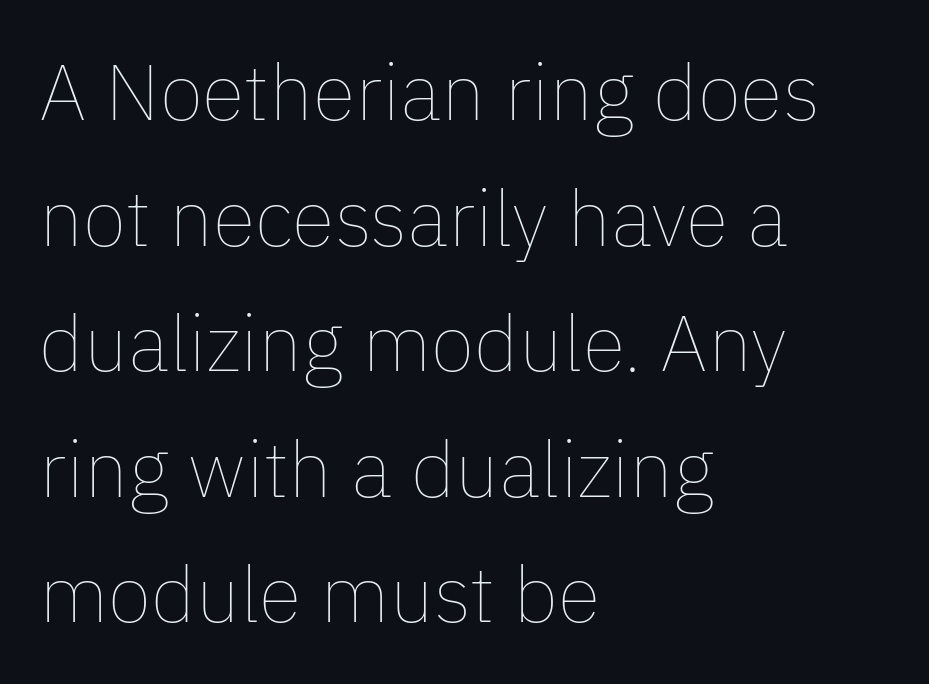
Q: Is the text bold? A: No.
Q: Is the text italic (slanted)? A: No, it is upright.
Q: Is the text underlined? A: No.
Q: How is the paragraph aligned? A: Left-aligned.
Q: Is the spacing between letters normal or unusually wide? A: Normal.
Q: Is the spacing between lines tight, normal or loose? A: Normal.
Q: Width (condensed, normal, or wide)? A: Normal.
Q: Stroke contrast? A: Low.
Q: x-height? A: Medium.
Q: Monospaced? A: No.
